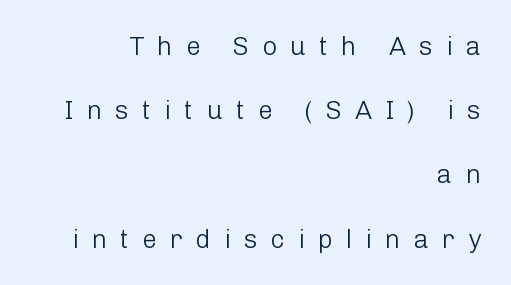
The image shows 26 px text type, upright; set right-aligned, loose line spacing (2.47x), unusually wide letter spacing (+0.5 em), not underlined.
